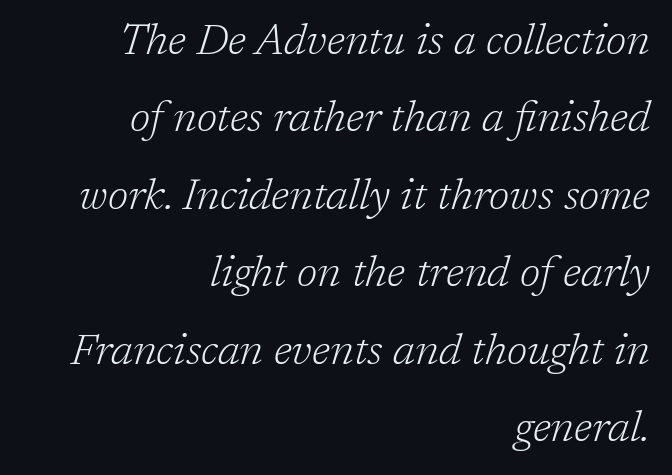
Think of a printed novel: that variable character pitch is what you see here. Right-aligned paragraph, ragged on the left. Does extra space separate the letters? No, they use regular spacing. The typeface chosen for these lines features serifs. Every character sits at an angle, as italics do.
